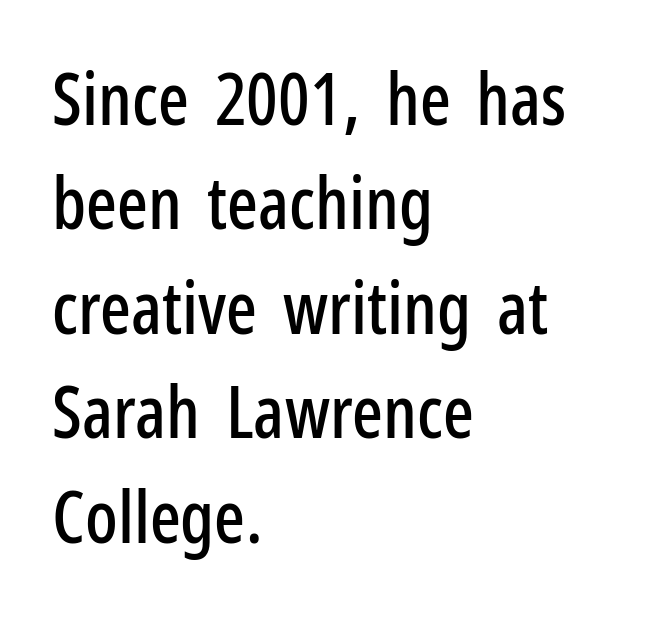
Q: Is the text italic (slanted)? A: No, it is upright.
Q: Is the typeface a serif or a sans-serif typeface? A: Sans-serif.
Q: Is the text underlined? A: No.
Q: How is the paragraph aligned? A: Left-aligned.
Q: Is the spacing between letters normal or unusually wide? A: Normal.
Q: Is the spacing between lines tight, normal or loose? A: Normal.
Q: Width (condensed, normal, or wide)? A: Condensed.
Q: Stroke contrast? A: Low.
Q: x-height? A: Medium.
Q: Monospaced? A: No.
